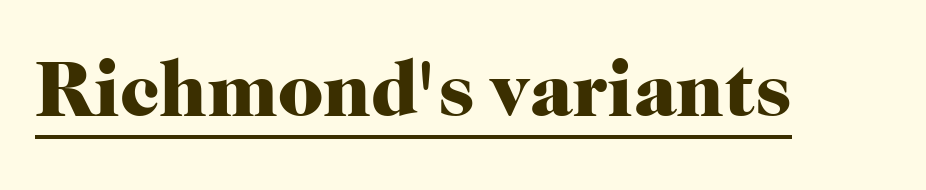
Q: Is the text bold? A: Yes.
Q: Is the text italic (slanted)? A: No, it is upright.
Q: Is the typeface a serif or a sans-serif typeface? A: Serif.
Q: Is the text underlined? A: Yes.
Q: Is the spacing between letters normal or unusually wide? A: Normal.
Q: Width (condensed, normal, or wide)? A: Normal.
Q: Stroke contrast? A: High.
Q: x-height? A: Medium.
Q: Monospaced? A: No.
